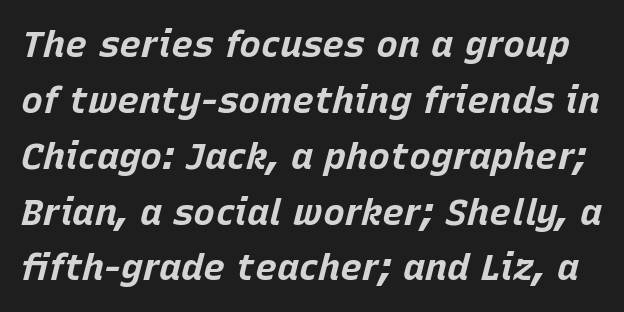
The image shows 37 px bold type, italic (leaning right); set normal line spacing (1.51x), normal letter spacing, not underlined; low stroke contrast and a large x-height.
